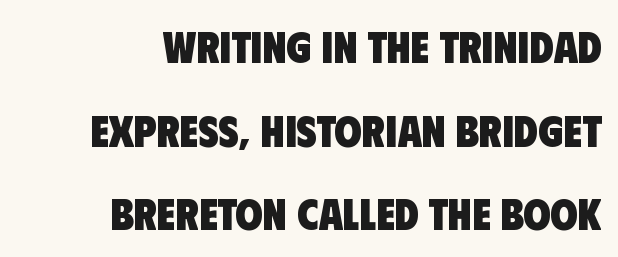
{"serif": "no", "bold": "yes", "weight": "heavy", "width": "condensed", "stroke_contrast": "low", "x_height": "large", "monospaced": "no", "underline": "no", "align": "right", "line_spacing": "loose", "line_spacing_ratio": 1.9, "letter_spacing": "normal", "letter_spacing_em": 0.0, "glyph_px": 44}
